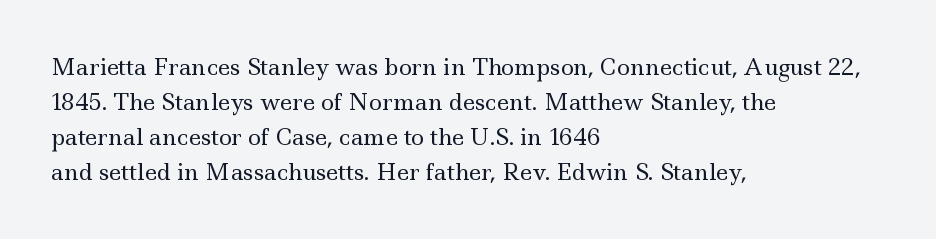
Q: Is the text bold? A: No.
Q: Is the text italic (slanted)? A: No, it is upright.
Q: Is the text underlined? A: No.
Q: How is the paragraph aligned? A: Left-aligned.
Q: Is the spacing between letters normal or unusually wide? A: Normal.
Q: Is the spacing between lines tight, normal or loose? A: Normal.
